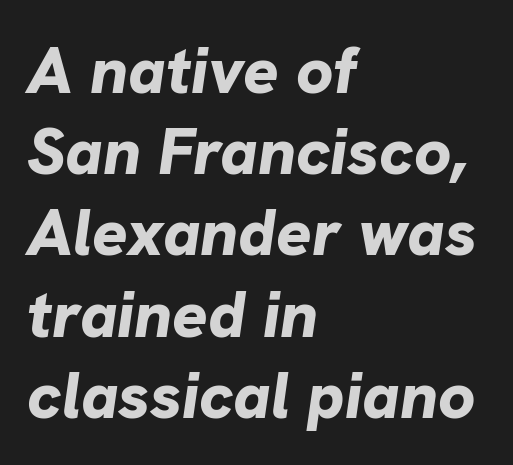
{"italic": "yes", "lean": "right", "slant_degrees": 8, "bold": "yes", "weight": "bold", "width": "normal", "stroke_contrast": "low", "x_height": "medium", "monospaced": "no", "underline": "no", "align": "left", "line_spacing_ratio": 1.23, "letter_spacing": "normal", "letter_spacing_em": 0.0, "glyph_px": 66}
